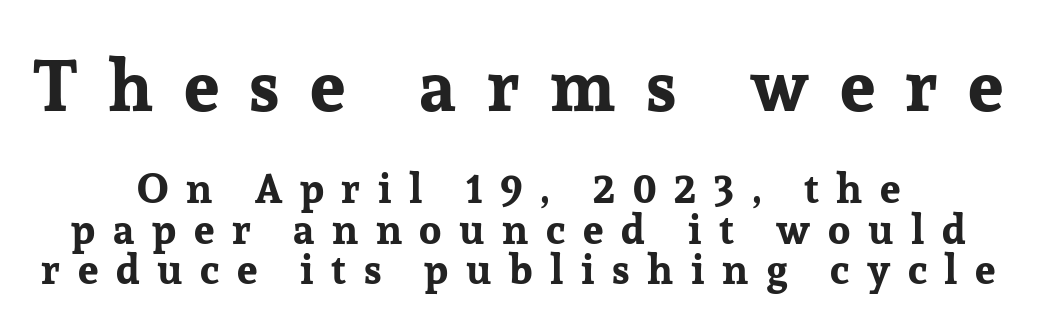
{"serif": "yes", "italic": "no", "bold": "yes", "weight": "bold", "width": "normal", "stroke_contrast": "low", "x_height": "medium", "monospaced": "no", "underline": "no", "align": "center", "line_spacing": "tight", "line_spacing_ratio": 0.98, "letter_spacing": "wide", "letter_spacing_em": 0.43, "larger_block": "first", "size_ratio": 1.73, "glyph_px": 71}
